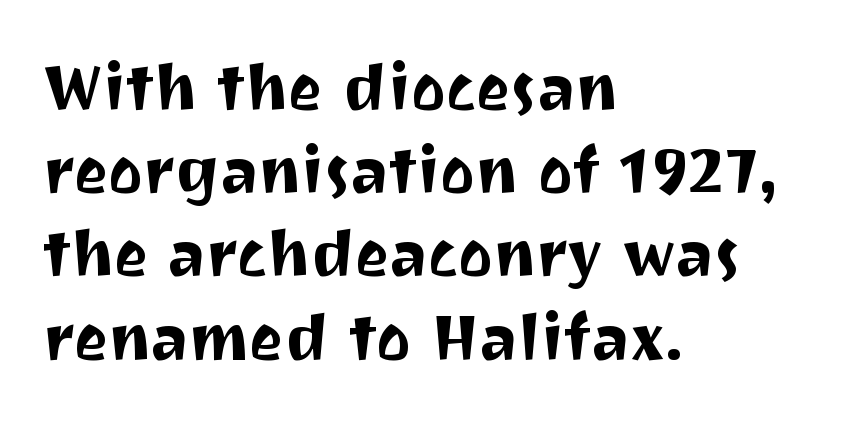
The image shows 65 px sans-serif type, upright; set left-aligned, normal line spacing (1.28x), normal letter spacing, not underlined; medium stroke contrast and a medium x-height.
